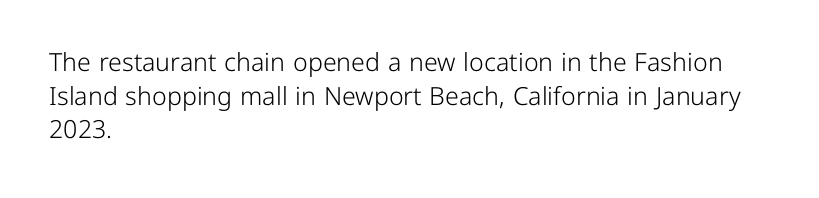
Q: Is the text bold? A: No.
Q: Is the text italic (slanted)? A: No, it is upright.
Q: Is the text underlined? A: No.
Q: How is the paragraph aligned? A: Left-aligned.
Q: Is the spacing between letters normal or unusually wide? A: Normal.
Q: Is the spacing between lines tight, normal or loose? A: Normal.
